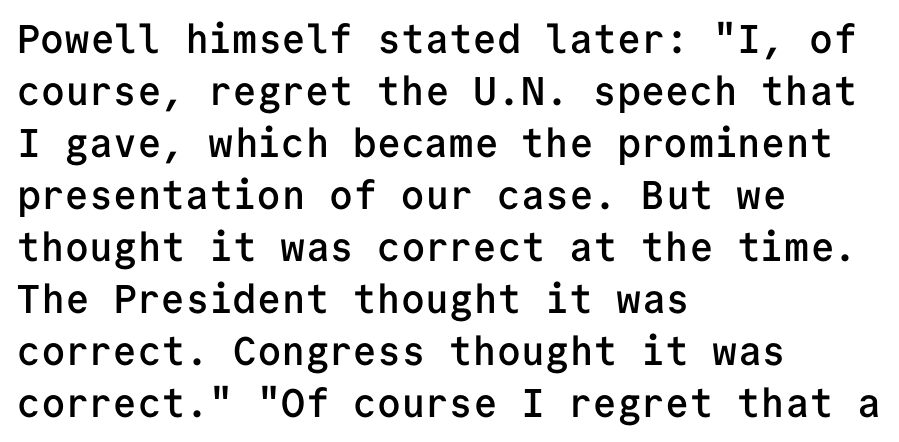
Are there feet on the stems? There aren't — it's a sans. A normal amount of white space separates one row of letters from the next. Here the designer chose a console-style face with uniform glyph widths. Beneath every word, the page is bare. Heft: intermediate — a semibold. Nothing unusual about the tracking: characters are spaced as the font intends.
